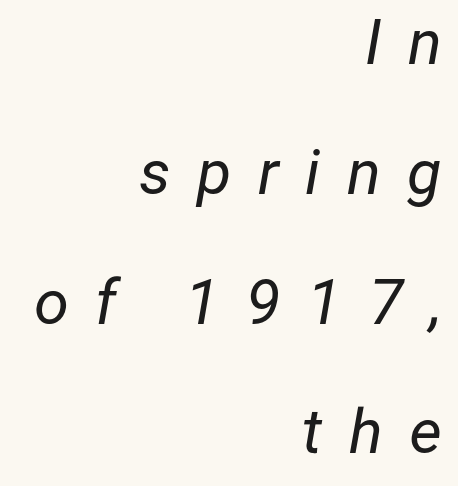
Q: Is the text bold? A: No.
Q: Is the text italic (slanted)? A: Yes, it leans right by about 12 degrees.
Q: Is the text underlined? A: No.
Q: How is the paragraph aligned? A: Right-aligned.
Q: Is the spacing between letters normal or unusually wide? A: Unusually wide.
Q: Is the spacing between lines tight, normal or loose? A: Loose.
Q: Width (condensed, normal, or wide)? A: Normal.
Q: Stroke contrast? A: Low.
Q: x-height? A: Medium.
Q: Monospaced? A: No.
